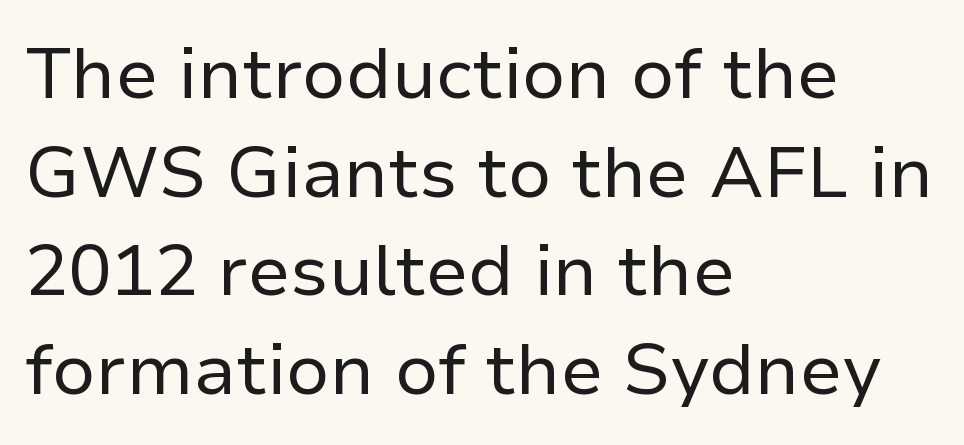
Grotesque or geometric, the face here clearly has no serifs. Here the designer chose a conventional face with non-uniform glyph widths. Letters rest on an invisible, unmarked baseline. Does the leading feel generous? No, just average.
